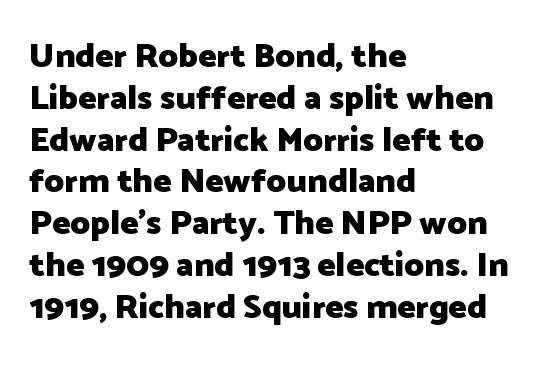
{"serif": "no", "italic": "no", "bold": "yes", "weight": "heavy", "width": "normal", "stroke_contrast": "low", "x_height": "medium", "monospaced": "no", "underline": "no", "align": "left", "line_spacing_ratio": 1.23, "letter_spacing": "normal", "letter_spacing_em": 0.0, "glyph_px": 34}
